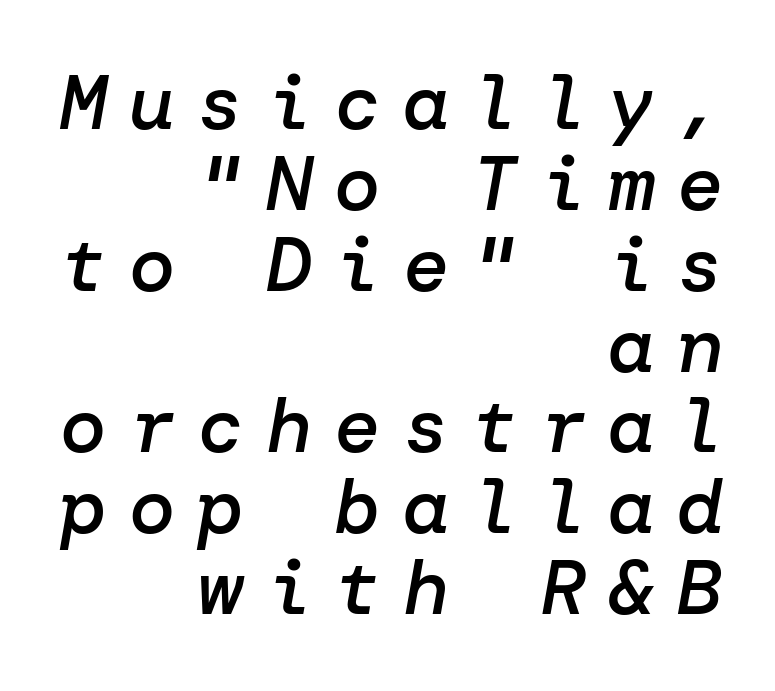
Q: Is the text bold? A: Semi-bold.
Q: Is the text italic (slanted)? A: Yes, it leans right by about 10 degrees.
Q: Is the text underlined? A: No.
Q: How is the paragraph aligned? A: Right-aligned.
Q: Is the spacing between letters normal or unusually wide? A: Unusually wide.
Q: Is the spacing between lines tight, normal or loose? A: Tight.
Q: Width (condensed, normal, or wide)? A: Normal.
Q: Stroke contrast? A: Low.
Q: x-height? A: Medium.
